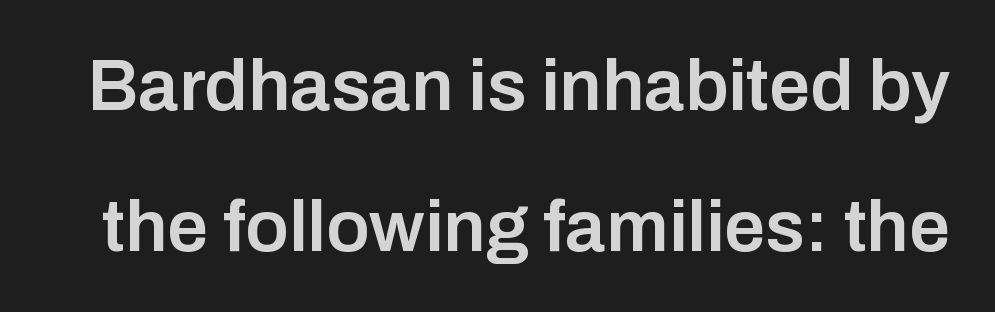
Q: Is the text bold? A: Semi-bold.
Q: Is the text italic (slanted)? A: No, it is upright.
Q: Is the typeface a serif or a sans-serif typeface? A: Sans-serif.
Q: Is the text underlined? A: No.
Q: Is the spacing between letters normal or unusually wide? A: Normal.
Q: Is the spacing between lines tight, normal or loose? A: Loose.
Q: Width (condensed, normal, or wide)? A: Normal.
Q: Stroke contrast? A: Low.
Q: x-height? A: Medium.
Q: Monospaced? A: No.
